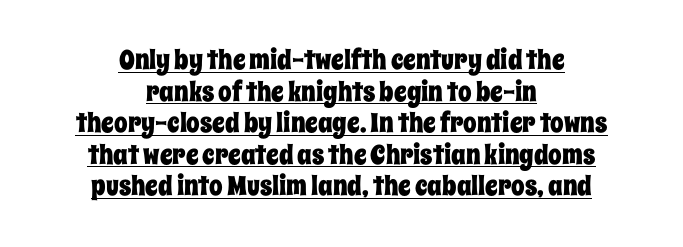
Q: Is the text italic (slanted)? A: No, it is upright.
Q: Is the text underlined? A: Yes.
Q: How is the paragraph aligned? A: Centered.
Q: Is the spacing between letters normal or unusually wide? A: Normal.
